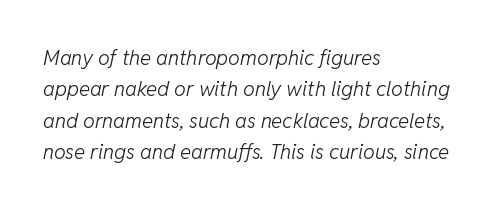
Q: Is the text bold? A: No.
Q: Is the text italic (slanted)? A: Yes, it leans right by about 11 degrees.
Q: Is the text underlined? A: No.
Q: How is the paragraph aligned? A: Left-aligned.
Q: Is the spacing between letters normal or unusually wide? A: Normal.
Q: Is the spacing between lines tight, normal or loose? A: Normal.
